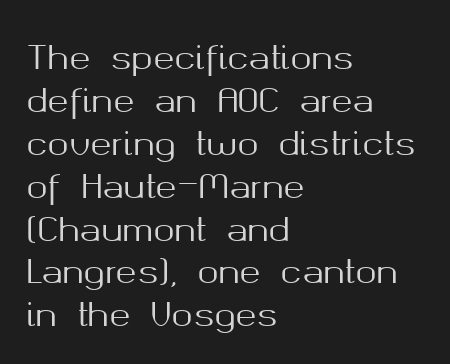
Q: Is the text italic (slanted)? A: No, it is upright.
Q: Is the typeface a serif or a sans-serif typeface? A: Sans-serif.
Q: Is the text underlined? A: No.
Q: How is the paragraph aligned? A: Left-aligned.
Q: Is the spacing between letters normal or unusually wide? A: Normal.
Q: Is the spacing between lines tight, normal or loose? A: Normal.
Q: Width (condensed, normal, or wide)? A: Normal.
Q: Stroke contrast? A: Medium.
Q: x-height? A: Medium.
Q: Monospaced? A: No.
